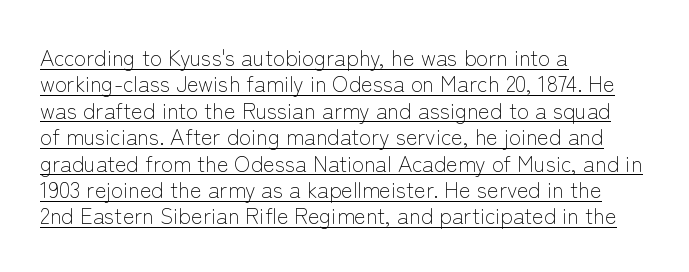
The passage shown has conventional tracking throughout. These glyphs show unthickened strokes, regular width or finer. All the whitespace from short lines collects on the right. When letters stand straight like this, we call the style roman or upright. Students, observe the line beneath the letters — that is underlining.
